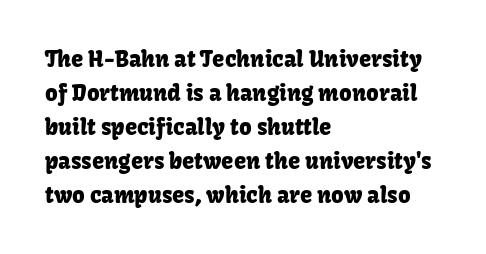
Q: Is the text italic (slanted)? A: No, it is upright.
Q: Is the text underlined? A: No.
Q: How is the paragraph aligned? A: Left-aligned.
Q: Is the spacing between letters normal or unusually wide? A: Normal.
Q: Is the spacing between lines tight, normal or loose? A: Normal.
